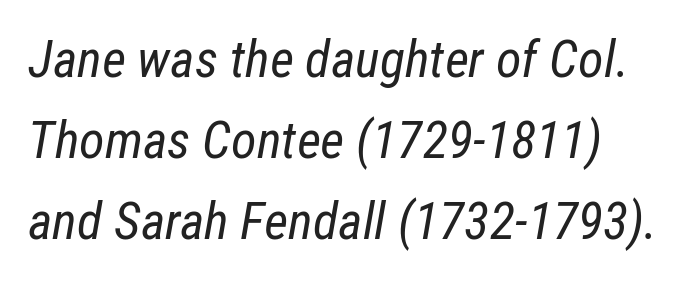
The image shows 52 px regular-weight, condensed type, italic (leaning right); set left-aligned, normal line spacing (1.56x), normal letter spacing, not underlined; low stroke contrast and a medium x-height.
